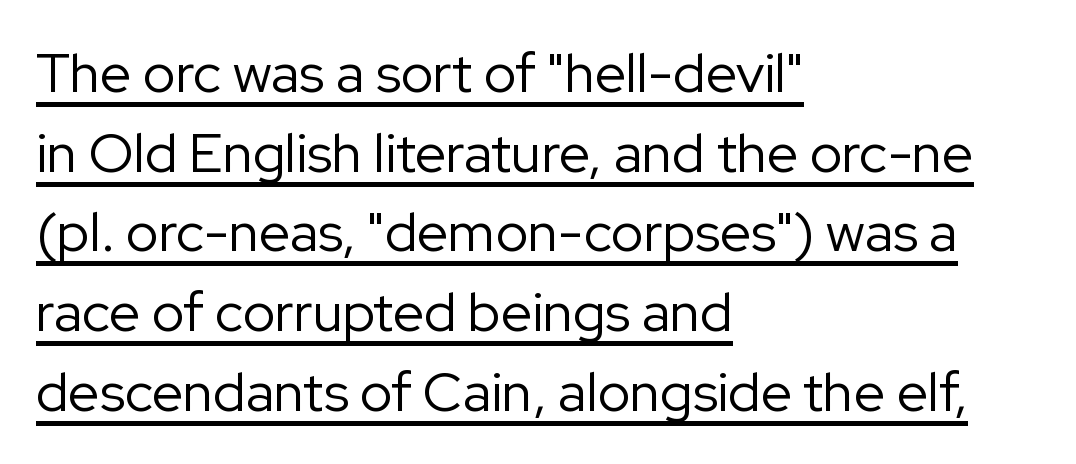
Horizontally, the lines are justified to the leading edge only. Somebody hit Ctrl+U on this one — the words are underlined. Quick note: not italic, upright. Does the leading feel generous? No, just average. The text was rendered using a sans face with plain stroke endings. Stems here are at most as thick as an everyday book face.
